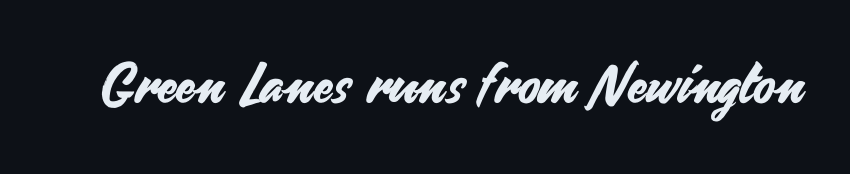
{"serif": "no", "width": "normal", "stroke_contrast": "medium", "x_height": "small", "monospaced": "no", "underline": "no", "letter_spacing": "normal", "letter_spacing_em": 0.0, "glyph_px": 56}
